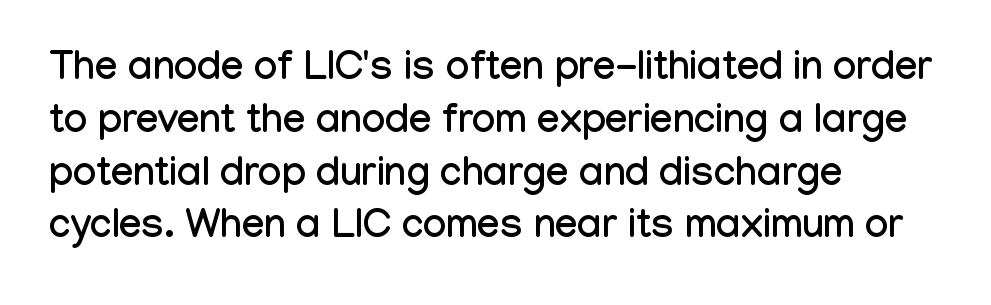
The image shows 40 px condensed sans-serif type, upright; set left-aligned, normal line spacing (1.32x), normal letter spacing, not underlined; low stroke contrast and a medium x-height.
